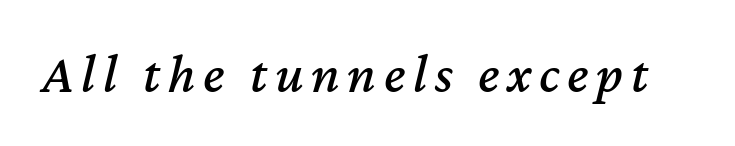
Q: Is the text italic (slanted)? A: Yes, it leans right by about 12 degrees.
Q: Is the text underlined? A: No.
Q: Width (condensed, normal, or wide)? A: Normal.
Q: Stroke contrast? A: Medium.
Q: x-height? A: Medium.
Q: Monospaced? A: No.
